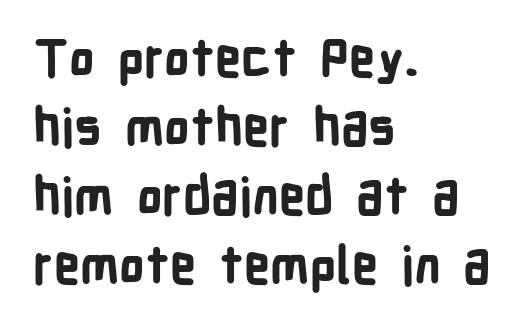
The image shows 51 px bold, condensed sans-serif type, upright; set left-aligned, normal line spacing (1.35x), normal letter spacing, not underlined; low stroke contrast and a medium x-height.
